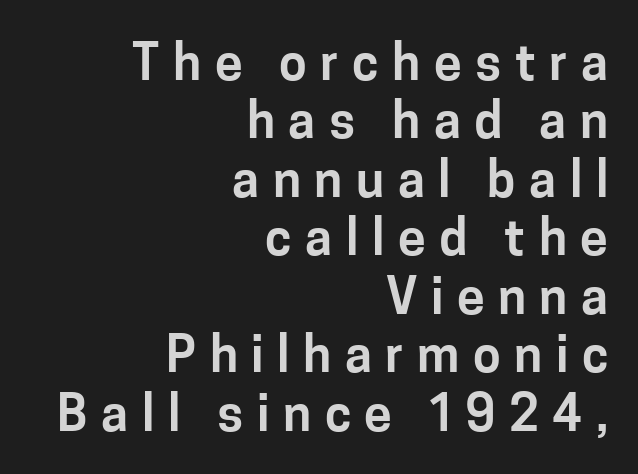
Q: Is the text italic (slanted)? A: No, it is upright.
Q: Is the typeface a serif or a sans-serif typeface? A: Sans-serif.
Q: Is the text underlined? A: No.
Q: How is the paragraph aligned? A: Right-aligned.
Q: Is the spacing between letters normal or unusually wide? A: Unusually wide.
Q: Width (condensed, normal, or wide)? A: Normal.
Q: Stroke contrast? A: Low.
Q: x-height? A: Medium.
Q: Monospaced? A: No.
